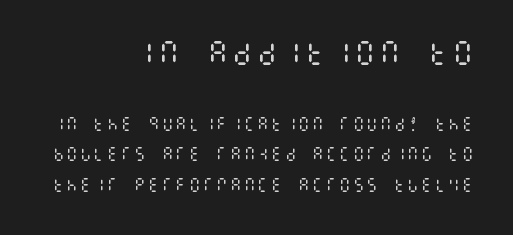
One-word summary of the alignment: right. Character size in the leading block exceeds that of the trailing block. Lines of text with bare space underneath. A quiet, ordinary-to-light weight characterises the typeface.
